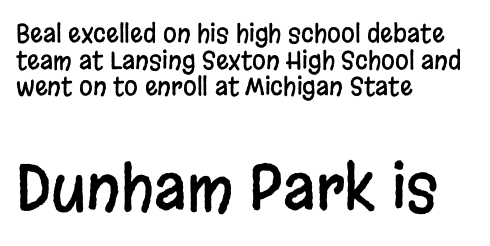
Q: Is the text italic (slanted)? A: No, it is upright.
Q: Is the typeface a serif or a sans-serif typeface? A: Sans-serif.
Q: Is the text underlined? A: No.
Q: How is the paragraph aligned? A: Left-aligned.
Q: Is the spacing between letters normal or unusually wide? A: Normal.
Q: Is the spacing between lines tight, normal or loose? A: Tight.
Q: Which block of text is set in a larger size, the first (top) or the second (bottom)? A: The second (bottom) one.
Q: Width (condensed, normal, or wide)? A: Condensed.
Q: Stroke contrast? A: Low.
Q: x-height? A: Large.
Q: Monospaced? A: No.
